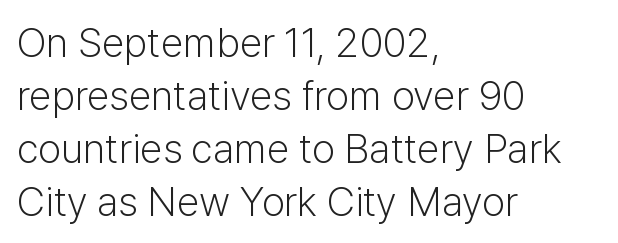
{"serif": "no", "italic": "no", "bold": "no", "weight": "light", "width": "normal", "stroke_contrast": "low", "x_height": "medium", "monospaced": "no", "underline": "no", "align": "left", "line_spacing": "normal", "line_spacing_ratio": 1.29, "letter_spacing": "normal", "letter_spacing_em": 0.0, "glyph_px": 41}
